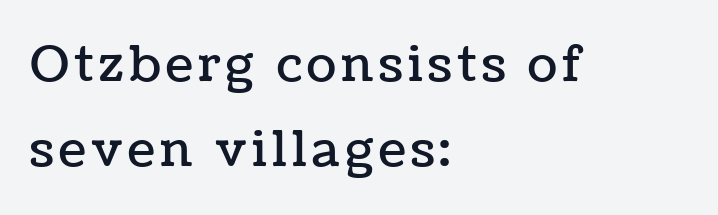
{"italic": "no", "width": "normal", "stroke_contrast": "low", "x_height": "medium", "monospaced": "no", "underline": "no", "align": "left", "line_spacing_ratio": 1.73, "glyph_px": 49}
